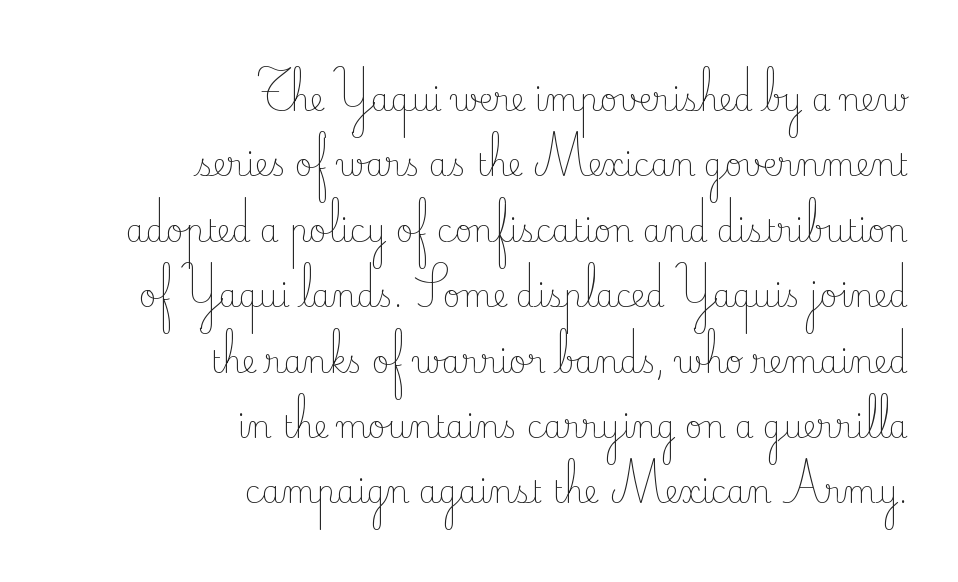
The image shows 31 px light serif type, upright; set right-aligned, loose line spacing (2.11x), normal letter spacing, not underlined; low stroke contrast and a small x-height.
